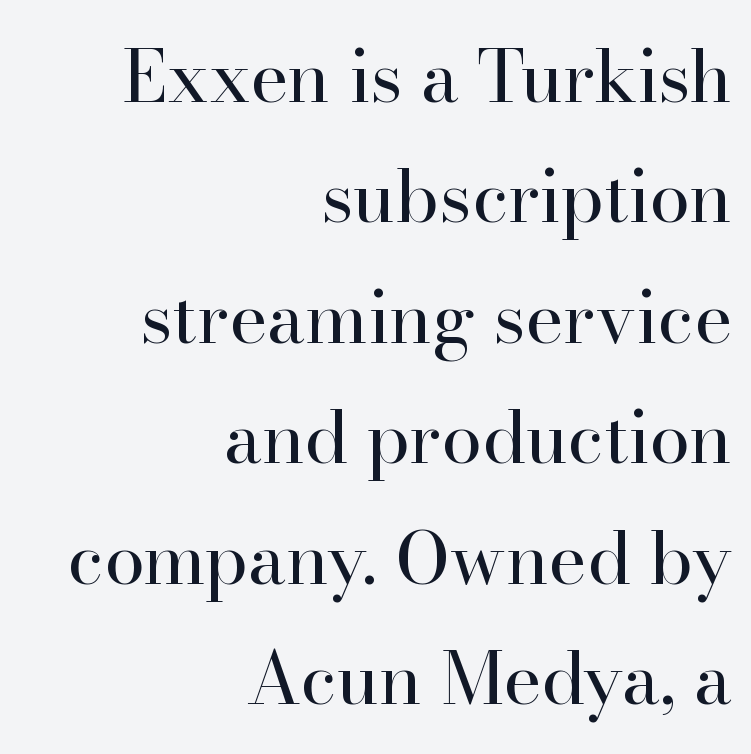
This sample has the flowing, uneven cadence of proportional lettering. The strokes carry an ordinary text weight at most. Does the lettering tilt? It doesn't — this is upright. The letters sit at their default tracking, neither squeezed nor spread. What's the leading like? Ordinary, nothing unusual.
